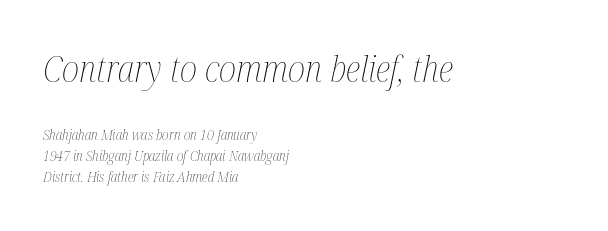
{"italic": "yes", "lean": "right", "slant_degrees": 12, "bold": "no", "weight": "thin", "width": "condensed", "stroke_contrast": "medium", "x_height": "medium", "monospaced": "no", "underline": "no", "align": "left", "line_spacing": "normal", "line_spacing_ratio": 1.49, "letter_spacing": "normal", "letter_spacing_em": 0.0, "larger_block": "first", "size_ratio": 2.57, "glyph_px": 36}
